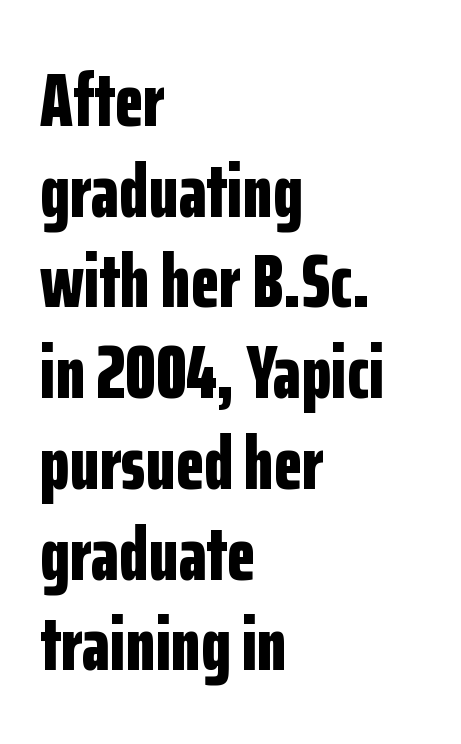
{"serif": "no", "italic": "no", "bold": "yes", "weight": "bold", "width": "condensed", "stroke_contrast": "low", "x_height": "medium", "monospaced": "no", "underline": "no", "align": "left", "line_spacing_ratio": 1.21, "letter_spacing": "normal", "letter_spacing_em": 0.0, "glyph_px": 75}
